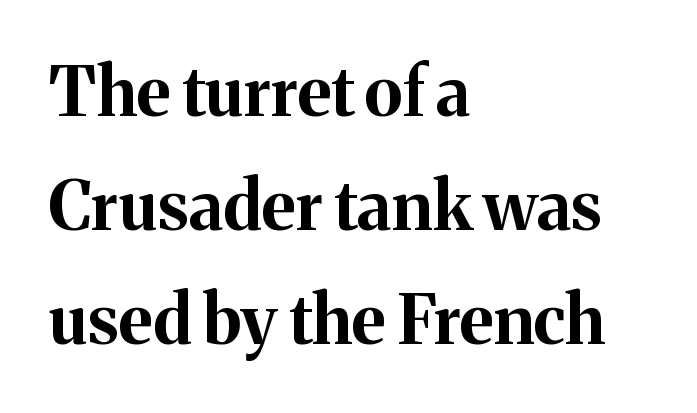
{"serif": "yes", "italic": "no", "bold": "yes", "weight": "bold", "width": "normal", "stroke_contrast": "medium", "x_height": "medium", "monospaced": "no", "underline": "no", "align": "left", "line_spacing": "normal", "line_spacing_ratio": 1.68, "letter_spacing": "normal", "letter_spacing_em": 0.0, "glyph_px": 68}
